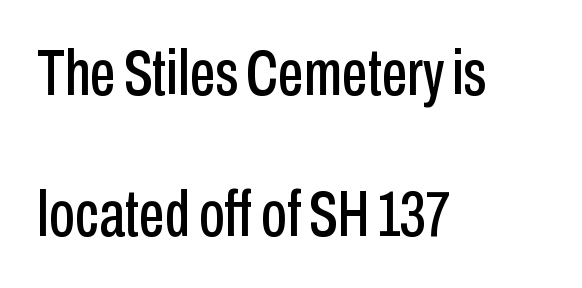
The image shows 65 px condensed sans-serif type, upright; set left-aligned, loose line spacing (2.17x), normal letter spacing, not underlined; low stroke contrast and a medium x-height.
